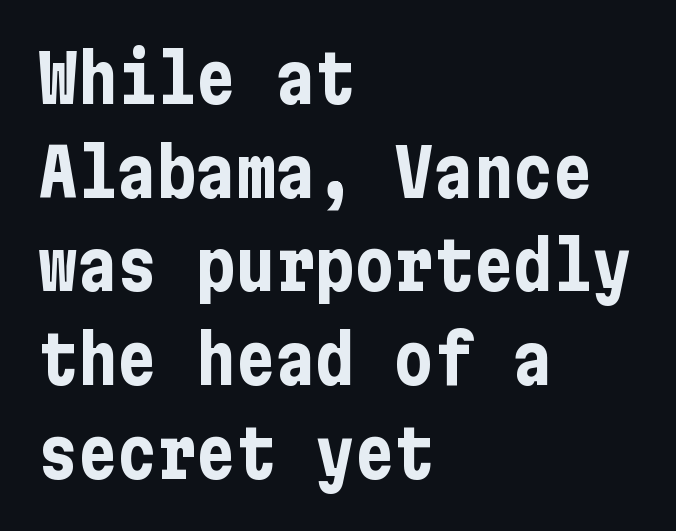
Q: Is the text bold? A: Yes.
Q: Is the text italic (slanted)? A: No, it is upright.
Q: Is the typeface a serif or a sans-serif typeface? A: Sans-serif.
Q: Is the text underlined? A: No.
Q: How is the paragraph aligned? A: Left-aligned.
Q: Is the spacing between letters normal or unusually wide? A: Normal.
Q: Is the spacing between lines tight, normal or loose? A: Normal.
Q: Width (condensed, normal, or wide)? A: Condensed.
Q: Stroke contrast? A: Low.
Q: x-height? A: Medium.
